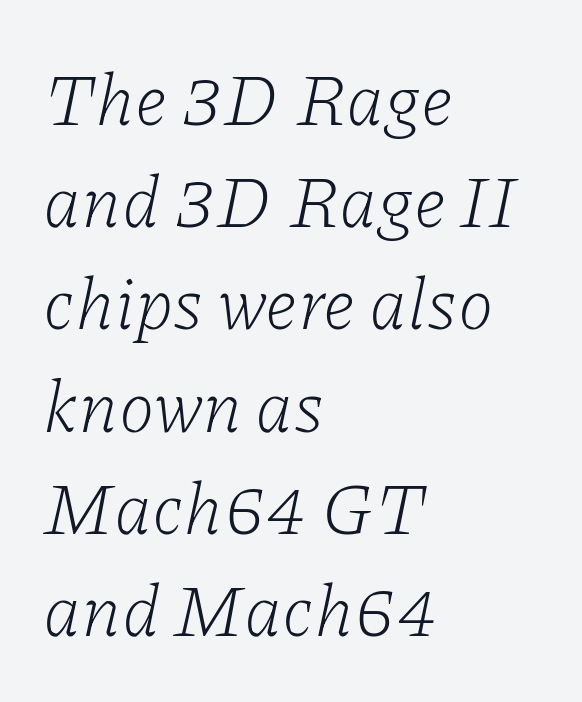
Q: Is the text bold? A: No.
Q: Is the text italic (slanted)? A: Yes, it leans right by about 11 degrees.
Q: Is the typeface a serif or a sans-serif typeface? A: Serif.
Q: Is the text underlined? A: No.
Q: How is the paragraph aligned? A: Left-aligned.
Q: Is the spacing between letters normal or unusually wide? A: Normal.
Q: Is the spacing between lines tight, normal or loose? A: Normal.
Q: Width (condensed, normal, or wide)? A: Normal.
Q: Stroke contrast? A: Low.
Q: x-height? A: Medium.
Q: Monospaced? A: No.
